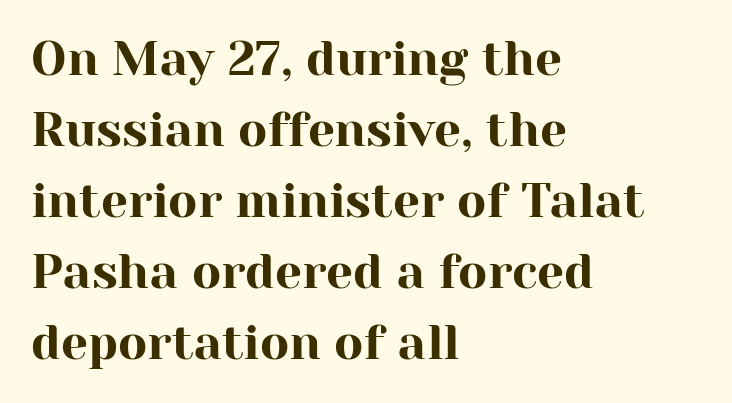
{"serif": "yes", "italic": "no", "width": "normal", "stroke_contrast": "high", "x_height": "medium", "monospaced": "no", "underline": "no", "align": "left", "line_spacing": "normal", "line_spacing_ratio": 1.48, "letter_spacing": "normal", "letter_spacing_em": 0.0, "glyph_px": 48}
